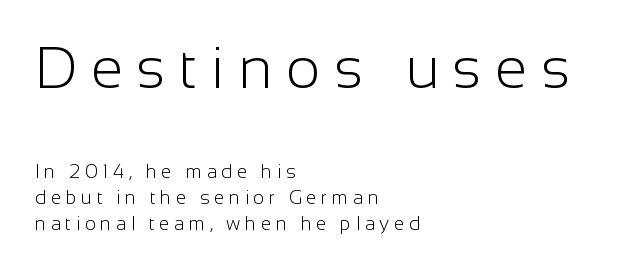
{"serif": "no", "italic": "no", "bold": "no", "weight": "light", "width": "normal", "stroke_contrast": "low", "x_height": "medium", "monospaced": "no", "underline": "no", "align": "left", "line_spacing": "normal", "line_spacing_ratio": 1.36, "letter_spacing": "wide", "letter_spacing_em": 0.24, "larger_block": "first", "size_ratio": 3.05, "glyph_px": 58}
